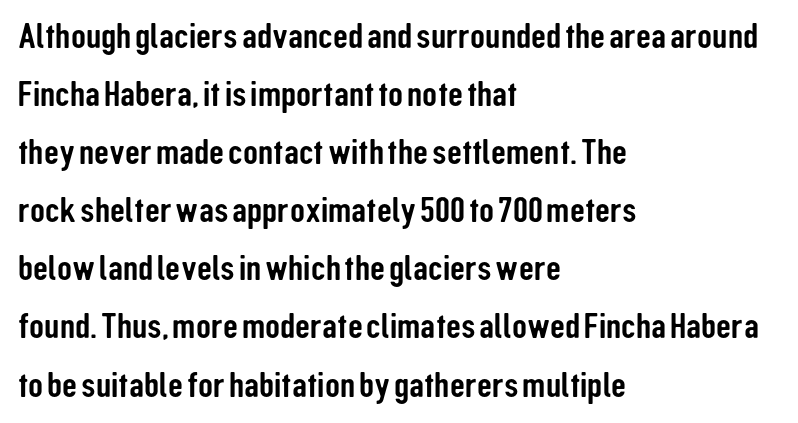
Students, note that the glyphs here touch the page at normal intervals. Varying glyph widths throughout — classic text-font behaviour. The specimen reads as upright at a glance. The rendering anchors every line to the left-hand side.
